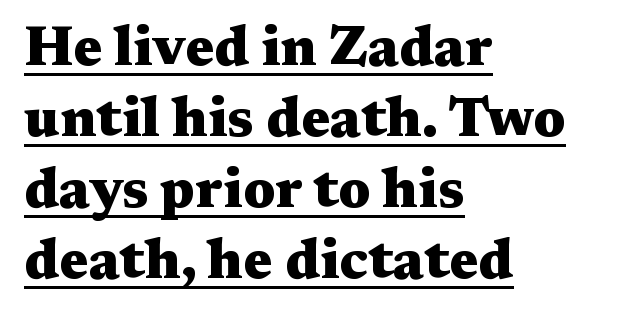
{"serif": "yes", "italic": "no", "bold": "yes", "weight": "heavy", "width": "wide", "stroke_contrast": "medium", "x_height": "medium", "monospaced": "no", "underline": "yes", "align": "left", "line_spacing": "normal", "line_spacing_ratio": 1.29, "letter_spacing": "normal", "letter_spacing_em": 0.0, "glyph_px": 55}
